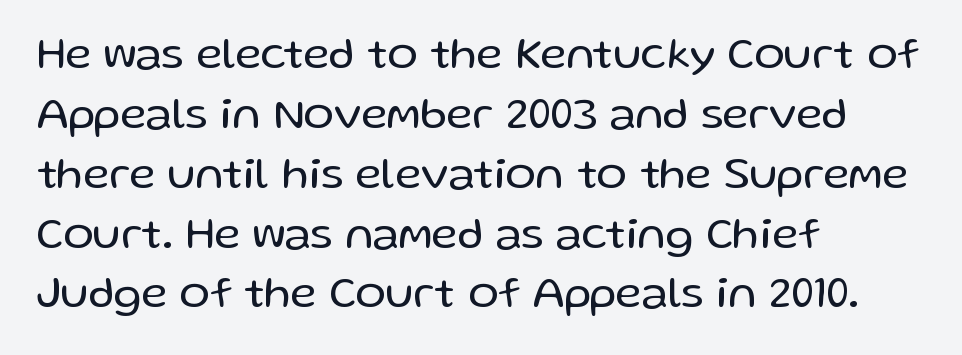
The image shows 45 px regular-weight sans-serif type, upright; set left-aligned, normal line spacing (1.33x), normal letter spacing, not underlined; low stroke contrast and a medium x-height.
